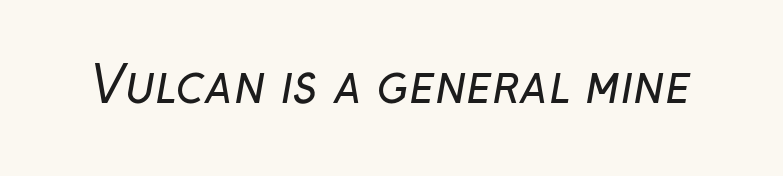
Q: Is the text bold? A: No.
Q: Is the typeface a serif or a sans-serif typeface? A: Sans-serif.
Q: Is the text underlined? A: No.
Q: Is the spacing between letters normal or unusually wide? A: Normal.
Q: Width (condensed, normal, or wide)? A: Normal.
Q: Stroke contrast? A: Low.
Q: x-height? A: Medium.
Q: Monospaced? A: No.
